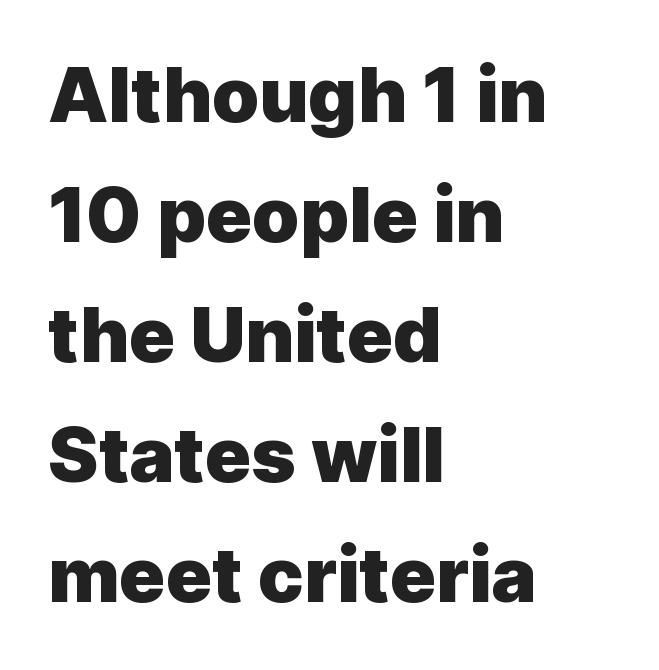
{"serif": "no", "italic": "no", "bold": "yes", "weight": "heavy", "width": "normal", "x_height": "medium", "monospaced": "no", "underline": "no", "align": "left", "line_spacing": "normal", "line_spacing_ratio": 1.58, "letter_spacing": "normal", "letter_spacing_em": 0.0, "glyph_px": 76}
